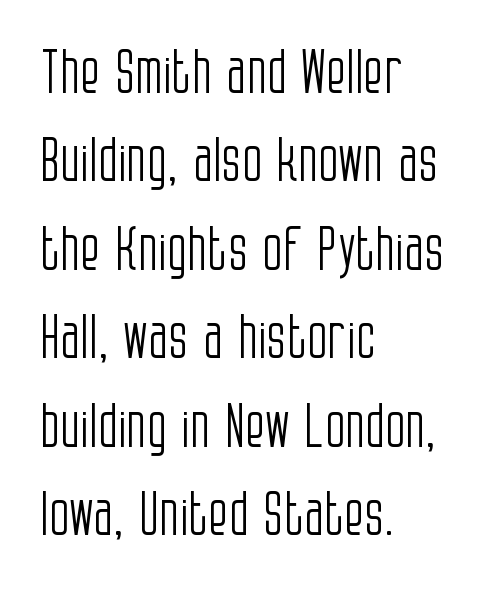
{"serif": "no", "italic": "no", "bold": "no", "weight": "light", "width": "condensed", "stroke_contrast": "low", "x_height": "large", "monospaced": "no", "underline": "no", "align": "left", "line_spacing": "normal", "line_spacing_ratio": 1.5, "letter_spacing": "normal", "letter_spacing_em": 0.0, "glyph_px": 59}
